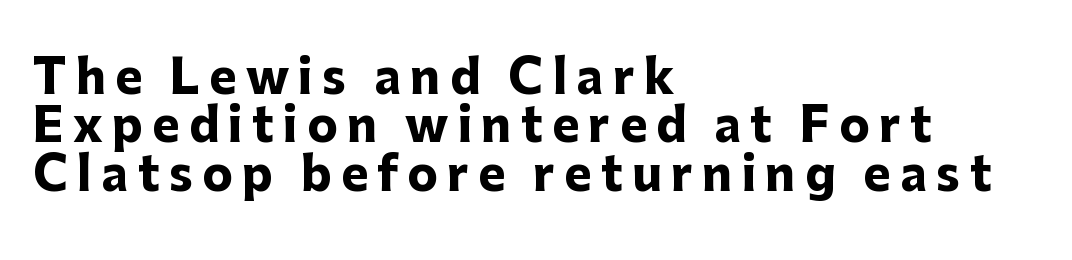
The image shows 46 px heavy sans-serif type, upright; set left-aligned, tight line spacing (1.05x), unusually wide letter spacing (+0.2 em), not underlined; low stroke contrast and a medium x-height.
